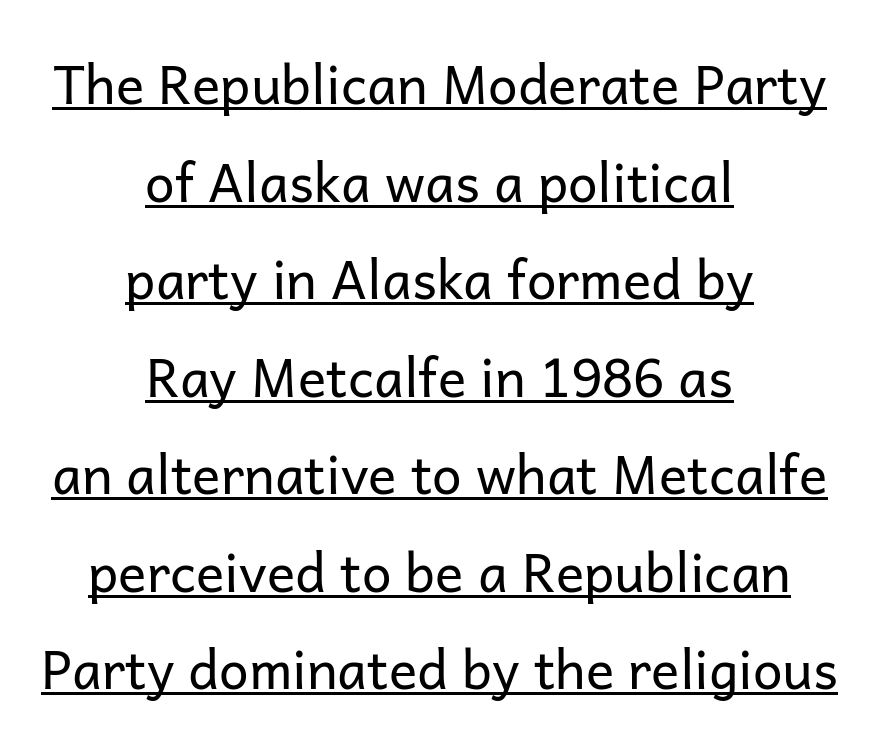
The image shows 53 px regular-weight sans-serif type, upright; set centered, line spacing 1.84x, normal letter spacing, underlined; low stroke contrast and a medium x-height.
